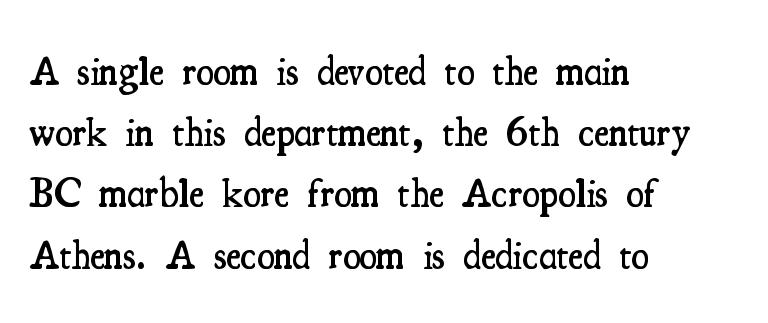
{"serif": "yes", "italic": "no", "bold": "semi", "weight": "semibold", "width": "condensed", "stroke_contrast": "medium", "x_height": "small", "monospaced": "no", "underline": "no", "align": "left", "line_spacing": "normal", "line_spacing_ratio": 1.53, "letter_spacing": "normal", "letter_spacing_em": 0.0, "glyph_px": 40}
